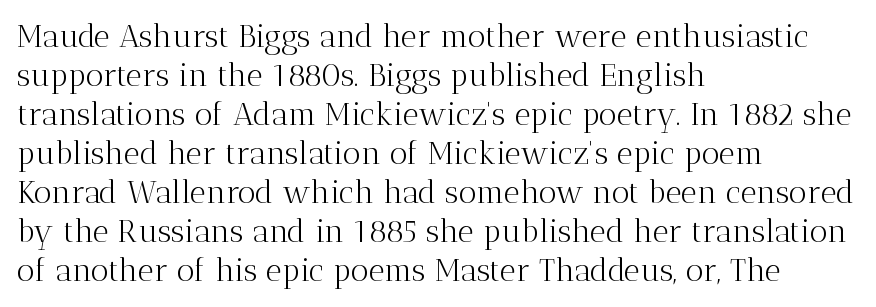
Q: Is the text bold? A: No.
Q: Is the text italic (slanted)? A: No, it is upright.
Q: Is the typeface a serif or a sans-serif typeface? A: Serif.
Q: Is the text underlined? A: No.
Q: How is the paragraph aligned? A: Left-aligned.
Q: Is the spacing between letters normal or unusually wide? A: Normal.
Q: Is the spacing between lines tight, normal or loose? A: Normal.
Q: Width (condensed, normal, or wide)? A: Normal.
Q: Stroke contrast? A: Medium.
Q: x-height? A: Medium.
Q: Monospaced? A: No.
